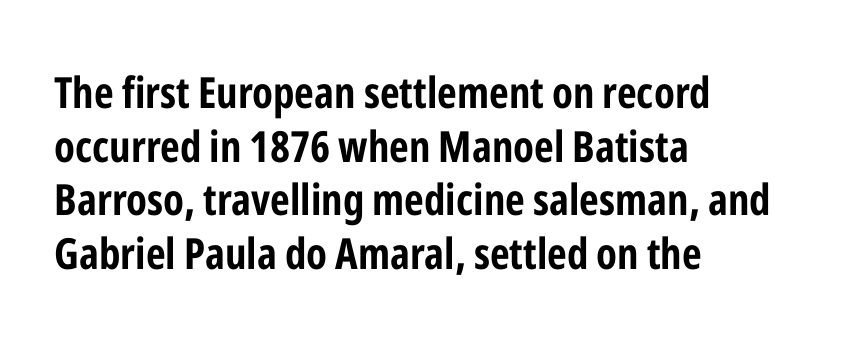
{"serif": "no", "italic": "no", "bold": "yes", "weight": "bold", "width": "condensed", "stroke_contrast": "low", "x_height": "medium", "monospaced": "no", "underline": "no", "align": "left", "line_spacing": "normal", "line_spacing_ratio": 1.25, "letter_spacing": "normal", "letter_spacing_em": 0.0, "glyph_px": 43}
